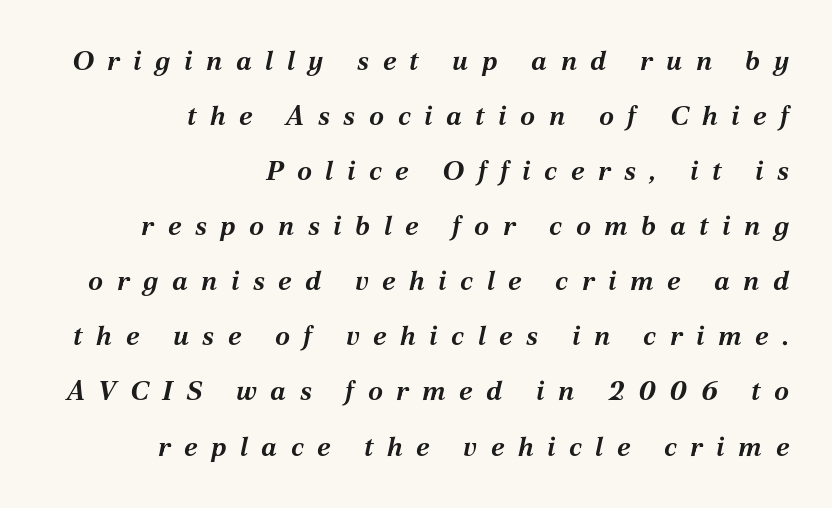
{"italic": "yes", "lean": "right", "slant_degrees": 12, "bold": "yes", "underline": "no", "align": "right", "line_spacing": "loose", "line_spacing_ratio": 2.04, "letter_spacing": "wide", "letter_spacing_em": 0.5, "glyph_px": 27}
